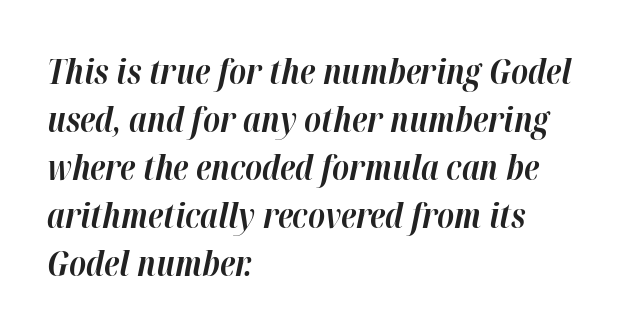
{"italic": "yes", "lean": "right", "slant_degrees": 12, "bold": "yes", "weight": "bold", "width": "normal", "stroke_contrast": "high", "x_height": "medium", "monospaced": "no", "underline": "no", "align": "left", "line_spacing": "normal", "line_spacing_ratio": 1.41, "letter_spacing": "normal", "letter_spacing_em": 0.0, "glyph_px": 34}
